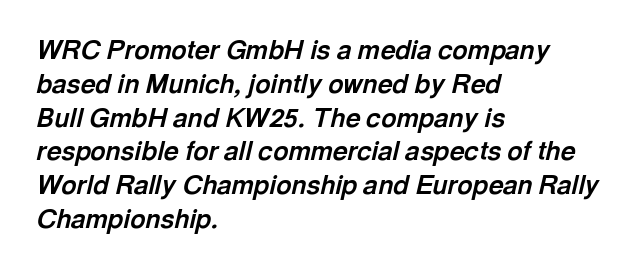
Q: Is the text bold? A: Yes.
Q: Is the text italic (slanted)? A: Yes, it leans right by about 13 degrees.
Q: Is the text underlined? A: No.
Q: How is the paragraph aligned? A: Left-aligned.
Q: Is the spacing between letters normal or unusually wide? A: Normal.
Q: Is the spacing between lines tight, normal or loose? A: Normal.
